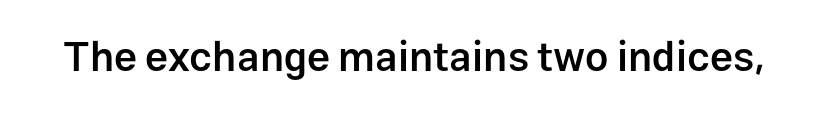
Nothing unusual about the tracking: characters are spaced as the font intends. Italic: no, the glyphs are upright roman. The specimen omits any rule beneath the text block's lines. On the weight axis this lands at semibold, roughly 600. Here the designer chose a conventional face with non-uniform glyph widths. The letters carry no serifs — their stems end cleanly without finishing strokes.
